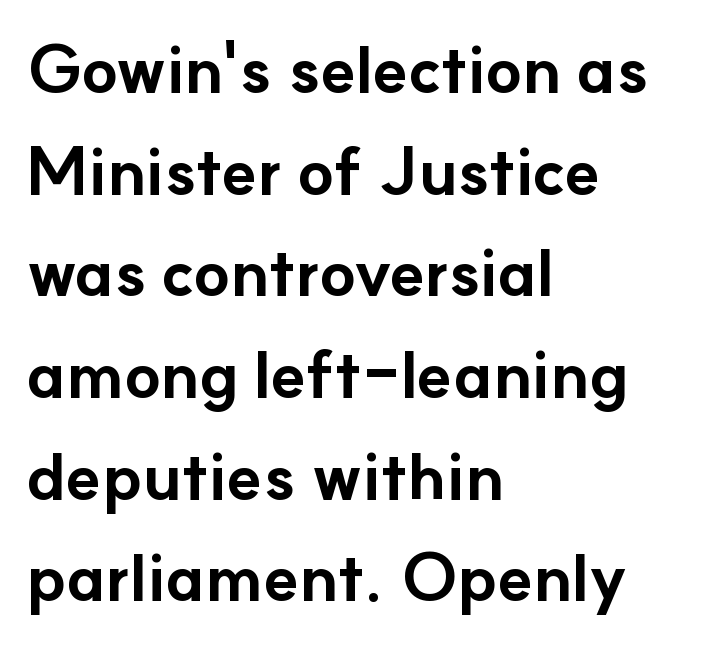
The passage shown stacks its lines at a standard gap. The paragraph shown leans on its left margin. The horizontal fit of the characters is conventional and even. Character widths vary here, with narrow letters taking less room than wide ones. Nobody drew a line under any word here. I'd describe the lettering as bold — thick and assertive.
